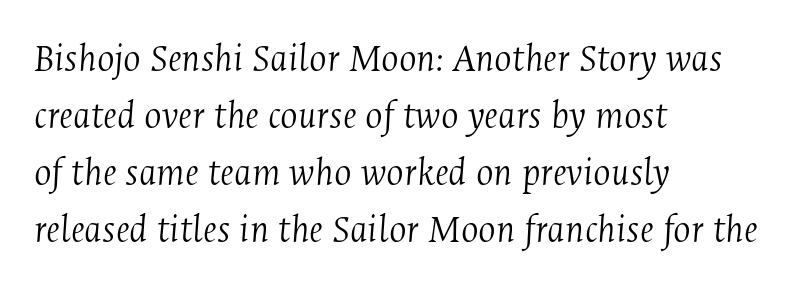
Q: Is the text bold? A: No.
Q: Is the text italic (slanted)? A: Yes, it leans right by about 4 degrees.
Q: Is the typeface a serif or a sans-serif typeface? A: Serif.
Q: Is the text underlined? A: No.
Q: How is the paragraph aligned? A: Left-aligned.
Q: Is the spacing between letters normal or unusually wide? A: Normal.
Q: Is the spacing between lines tight, normal or loose? A: Normal.
Q: Width (condensed, normal, or wide)? A: Condensed.
Q: Stroke contrast? A: Medium.
Q: x-height? A: Medium.
Q: Monospaced? A: No.
